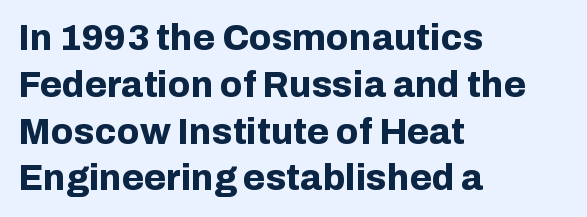
{"serif": "no", "italic": "no", "bold": "yes", "weight": "bold", "width": "normal", "stroke_contrast": "low", "x_height": "medium", "monospaced": "no", "underline": "no", "align": "left", "line_spacing": "normal", "line_spacing_ratio": 1.3, "letter_spacing": "normal", "letter_spacing_em": 0.0, "glyph_px": 36}
